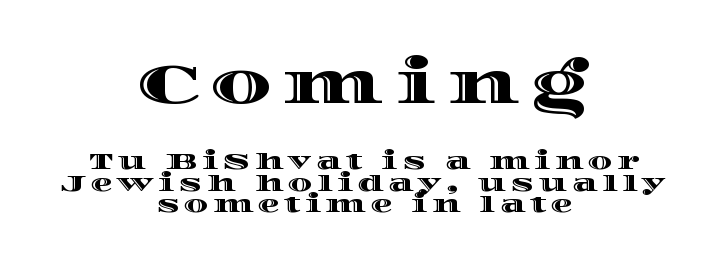
The image shows 55 px wide type, upright; set centered, tight line spacing (0.97x), unusually wide letter spacing (+0.2 em), not underlined; the first (top) block is 2.5x larger; a large x-height.
